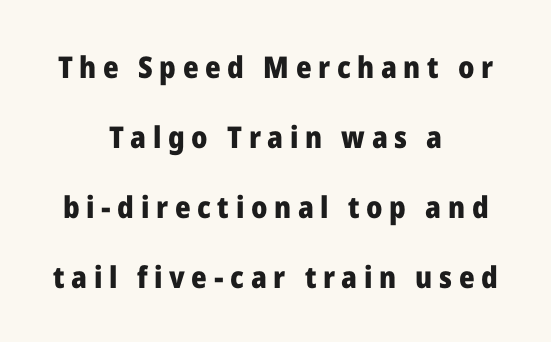
The letterforms stand isolated, each surrounded by extra space. This sample has the flowing, uneven cadence of proportional lettering. Posture: upright roman. Each line is balanced around a shared central axis. These lines stand farther apart than default settings would place them.
